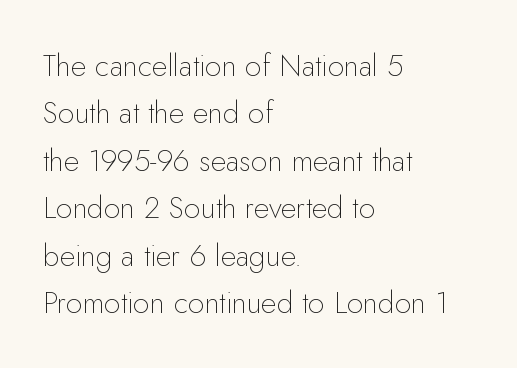
Typeset ragged right — the left edge is the straight one. Examine the stroke ends and you'll find no serifs. The gap between lines stays unmarked. The passage shown is typed in a proportional face where columns would drift. This sample uses an upright cut, with every glyph sitting square on the baseline. Students, observe: this is what conventionally led text looks like.
